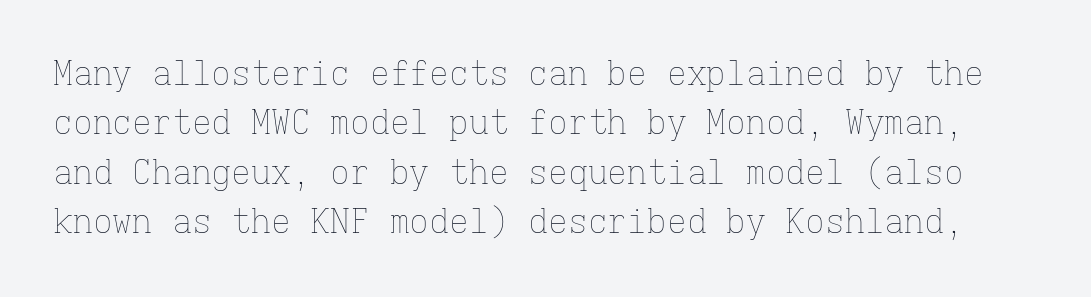
{"italic": "no", "bold": "no", "weight": "thin", "width": "normal", "stroke_contrast": "low", "x_height": "medium", "monospaced": "yes", "underline": "no", "line_spacing": "normal", "line_spacing_ratio": 1.5, "letter_spacing": "normal", "letter_spacing_em": 0.0, "glyph_px": 33}
